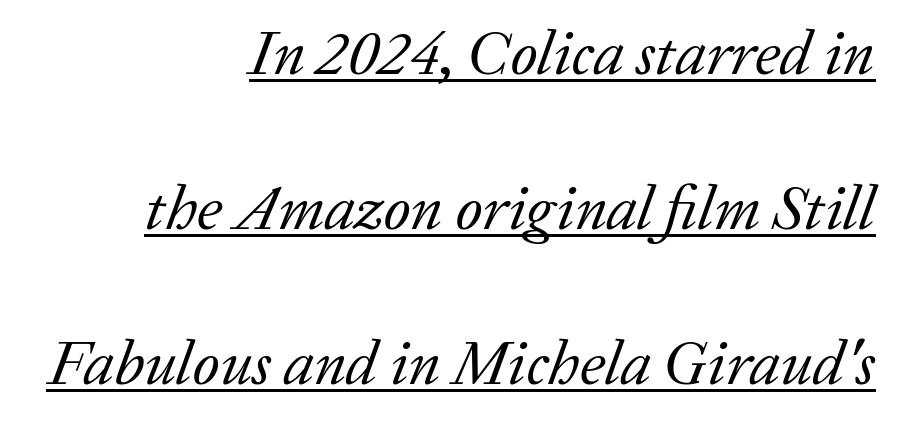
Leftover space on each line is placed entirely before the opening word. Words appear dense and cohesive because spacing is normal. The specimen includes a rule beneath the text block's lines. The designer dialed line spacing up above the default. The typography opts for an oblique posture over an upright one. Proportional: the letters do not fall into vertical columns.
